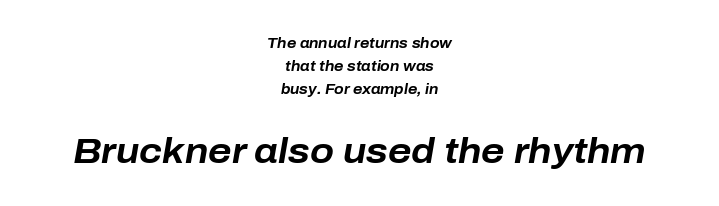
Q: Is the text bold? A: Yes.
Q: Is the text italic (slanted)? A: Yes, it leans right by about 10 degrees.
Q: Is the text underlined? A: No.
Q: How is the paragraph aligned? A: Centered.
Q: Is the spacing between letters normal or unusually wide? A: Normal.
Q: Is the spacing between lines tight, normal or loose? A: Normal.
Q: Which block of text is set in a larger size, the first (top) or the second (bottom)? A: The second (bottom) one.
Q: Width (condensed, normal, or wide)? A: Normal.
Q: Stroke contrast? A: Low.
Q: x-height? A: Medium.
Q: Monospaced? A: No.
